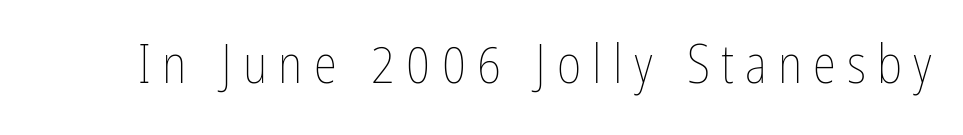
The image shows 53 px thin, condensed type, upright; set unusually wide letter spacing (+0.21 em), not underlined; low stroke contrast and a medium x-height.
